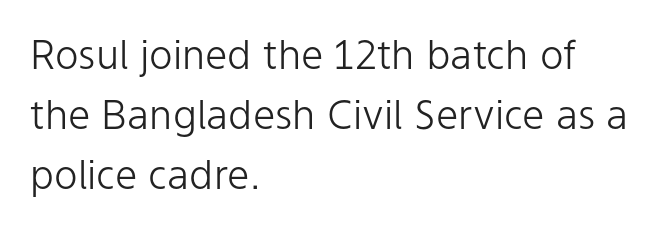
Does extra space separate the letters? No, they use regular spacing. Spacing verdict: proportional, widths tailored to each character. Is there much room between lines? A standard amount, neither cramped nor airy. Upright lettering throughout. Serif or sans? Sans — the stroke terminals are bare.
